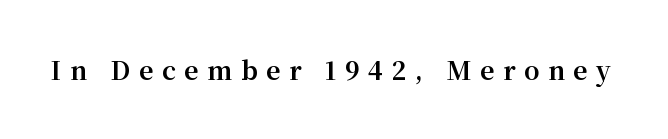
The image shows 25 px bold type, upright; set unusually wide letter spacing (+0.34 em), not underlined.
